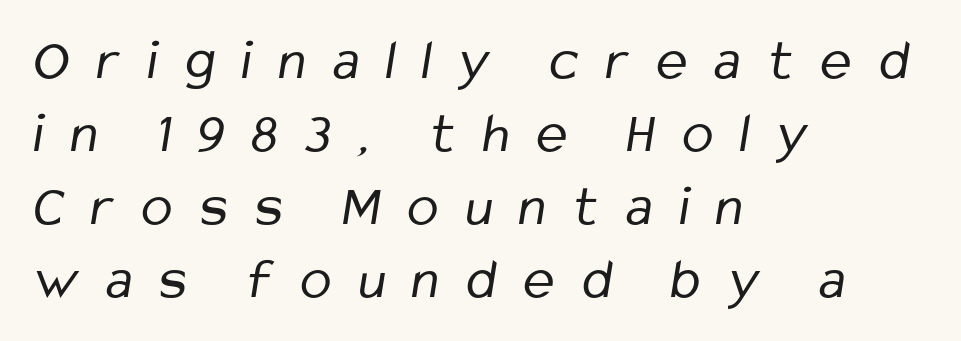
{"serif": "no", "bold": "no", "weight": "regular", "width": "condensed", "stroke_contrast": "low", "x_height": "medium", "monospaced": "no", "underline": "no", "align": "left", "line_spacing": "normal", "line_spacing_ratio": 1.26, "letter_spacing": "wide", "letter_spacing_em": 0.47, "glyph_px": 58}
